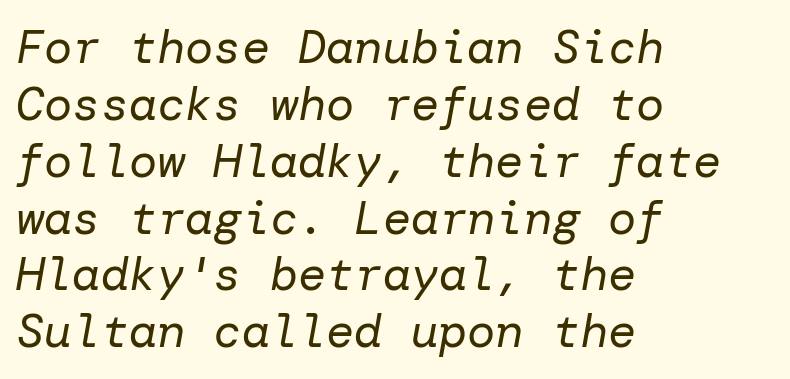
{"italic": "yes", "lean": "right", "slant_degrees": 10, "bold": "no", "weight": "regular", "width": "normal", "stroke_contrast": "low", "x_height": "medium", "underline": "no", "align": "left", "line_spacing_ratio": 1.21, "letter_spacing": "normal", "letter_spacing_em": 0.0, "glyph_px": 47}
